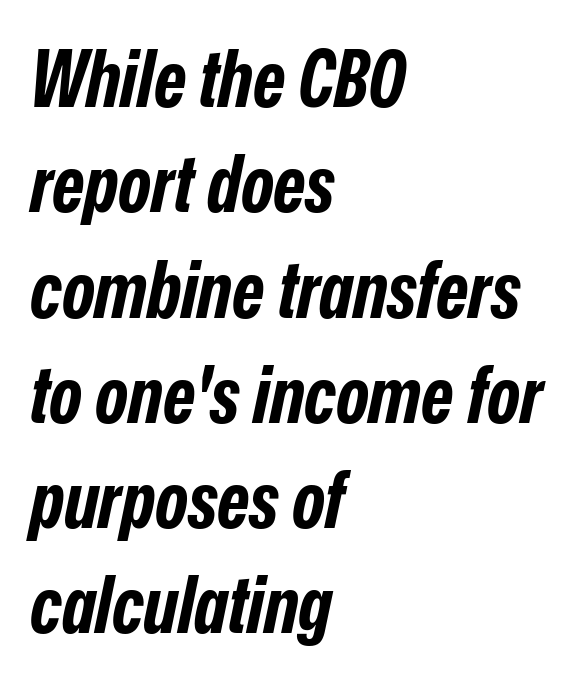
Looking at the ascenders, they clearly lean. The rendering uses natural spacing where letterforms have individual widths. These words are printed bold, with thick strokes throughout. The text block is weighted toward the left margin, trailing off unevenly rightward. Short note: letters normally spaced.
